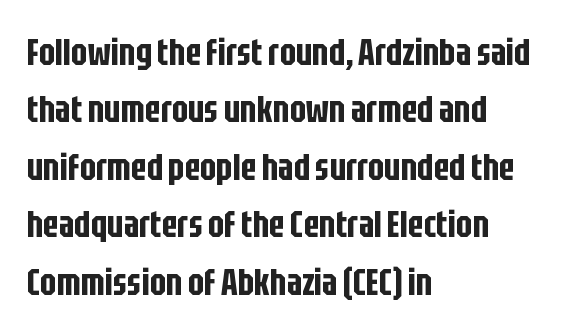
{"serif": "no", "italic": "no", "width": "condensed", "stroke_contrast": "low", "x_height": "large", "monospaced": "no", "underline": "no", "align": "left", "line_spacing": "normal", "line_spacing_ratio": 1.51, "letter_spacing": "normal", "letter_spacing_em": 0.0, "glyph_px": 38}
